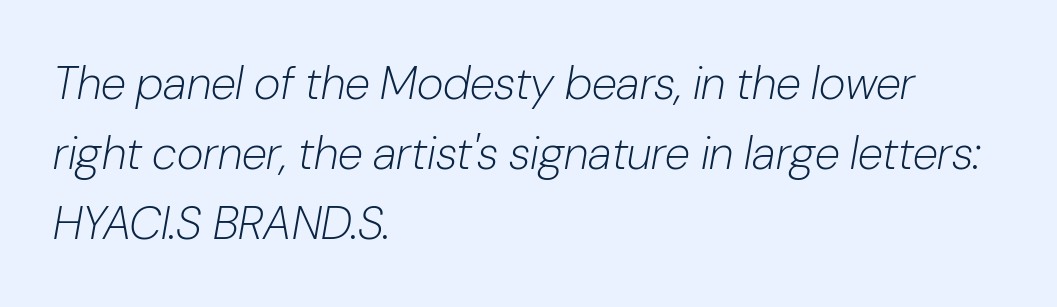
The image shows 46 px light type, italic (leaning right); set left-aligned, normal line spacing (1.52x), normal letter spacing, not underlined; low stroke contrast and a medium x-height.
